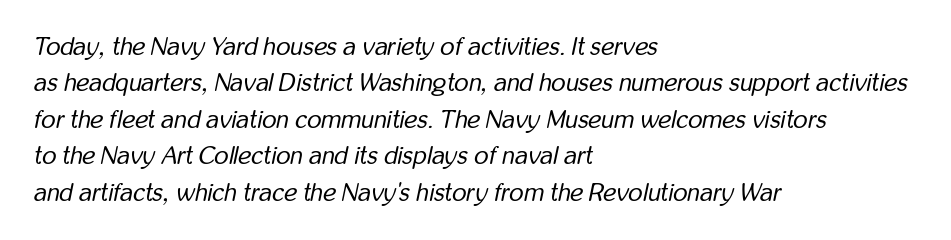
Stem width sits at or under what a default text font uses. Designer's note — italics engaged. The glyphs are unaccompanied by any horizontal stroke below them. A classic flush-left, rag-right setting is used for this passage. The designer left line spacing at the default. This sample uses plain, unmodified letter spacing.
